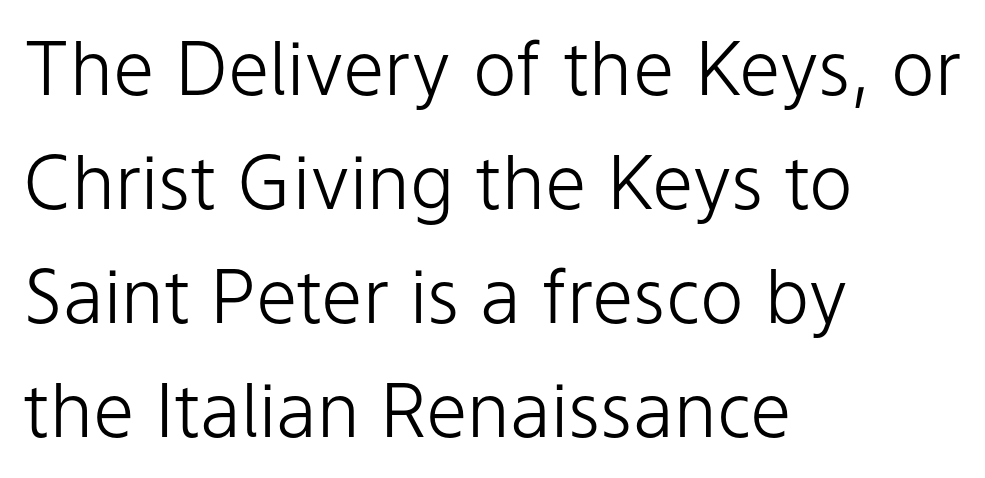
The image shows 74 px light sans-serif type, upright; set left-aligned, normal line spacing (1.54x), normal letter spacing, not underlined; low stroke contrast and a medium x-height.
